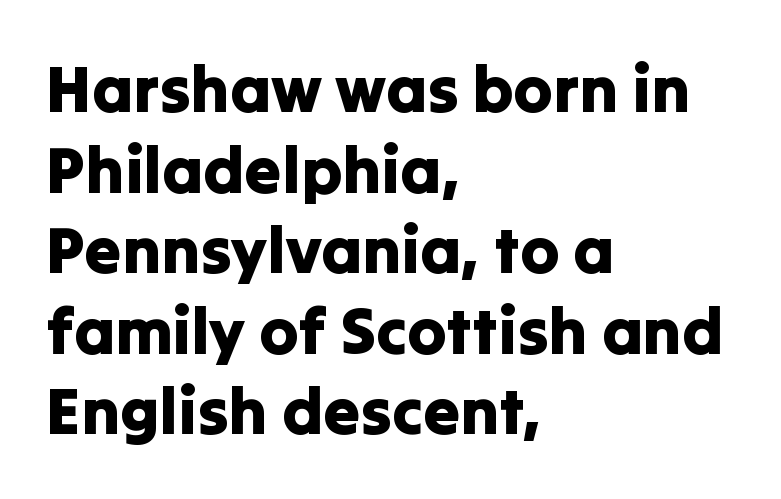
This sample uses an upright cut, with every glyph sitting square on the baseline. The face used here is proportionally spaced, like ordinary book or web type. All the whitespace from short lines collects on the right. Any mark beneath the type? The region is blank.
